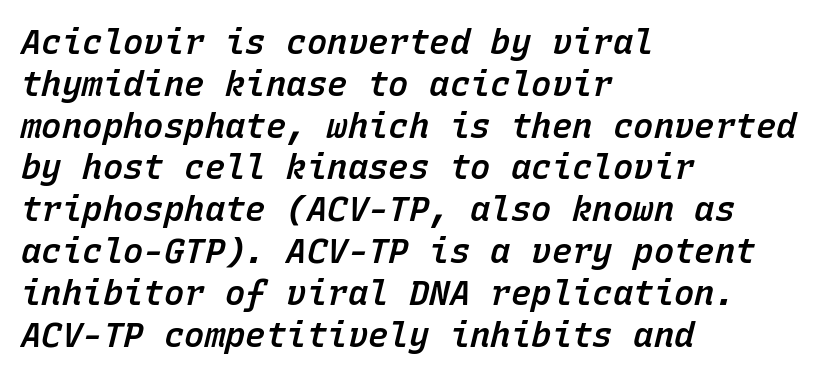
{"italic": "yes", "lean": "right", "slant_degrees": 15, "bold": "semi", "weight": "semibold", "width": "normal", "stroke_contrast": "low", "x_height": "medium", "monospaced": "yes", "underline": "no", "align": "left", "line_spacing_ratio": 1.23, "letter_spacing": "normal", "letter_spacing_em": 0.0, "glyph_px": 34}
